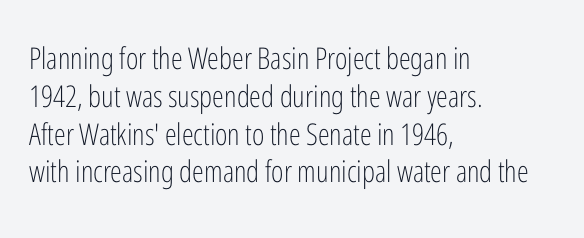
{"serif": "no", "italic": "no", "bold": "no", "weight": "light", "width": "condensed", "stroke_contrast": "low", "x_height": "medium", "monospaced": "no", "underline": "no", "align": "left", "line_spacing": "normal", "line_spacing_ratio": 1.26, "letter_spacing": "normal", "letter_spacing_em": 0.0, "glyph_px": 30}
